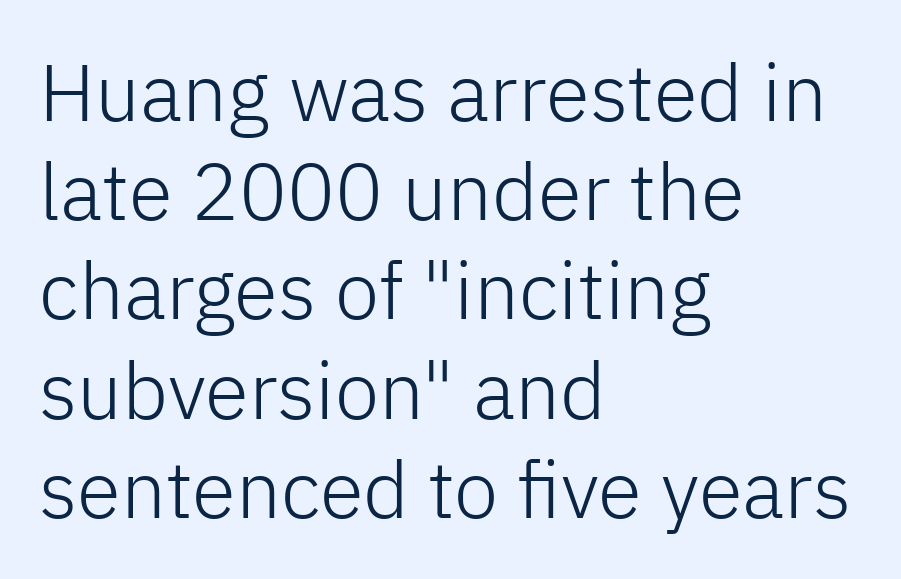
{"serif": "no", "italic": "no", "bold": "no", "weight": "light", "width": "normal", "stroke_contrast": "low", "x_height": "medium", "monospaced": "no", "underline": "no", "align": "left", "line_spacing_ratio": 1.24, "letter_spacing": "normal", "letter_spacing_em": 0.0, "glyph_px": 80}
